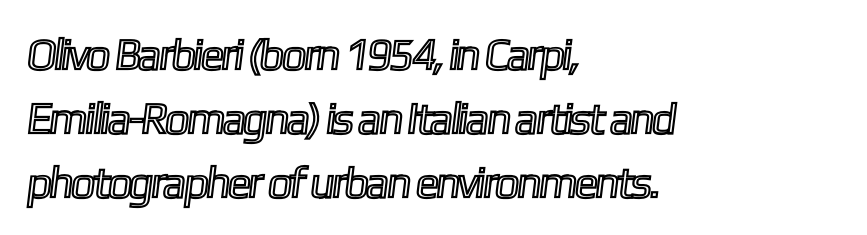
Q: Is the text underlined? A: No.
Q: How is the paragraph aligned? A: Left-aligned.
Q: Is the spacing between letters normal or unusually wide? A: Normal.
Q: Is the spacing between lines tight, normal or loose? A: Normal.
Q: Width (condensed, normal, or wide)? A: Condensed.
Q: x-height? A: Medium.
Q: Monospaced? A: No.
